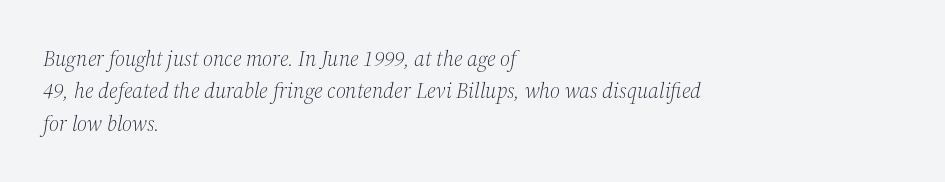
{"italic": "yes", "lean": "right", "slant_degrees": 12, "bold": "no", "underline": "no", "align": "left", "line_spacing": "normal", "line_spacing_ratio": 1.47, "letter_spacing": "normal", "letter_spacing_em": 0.0, "glyph_px": 22}
